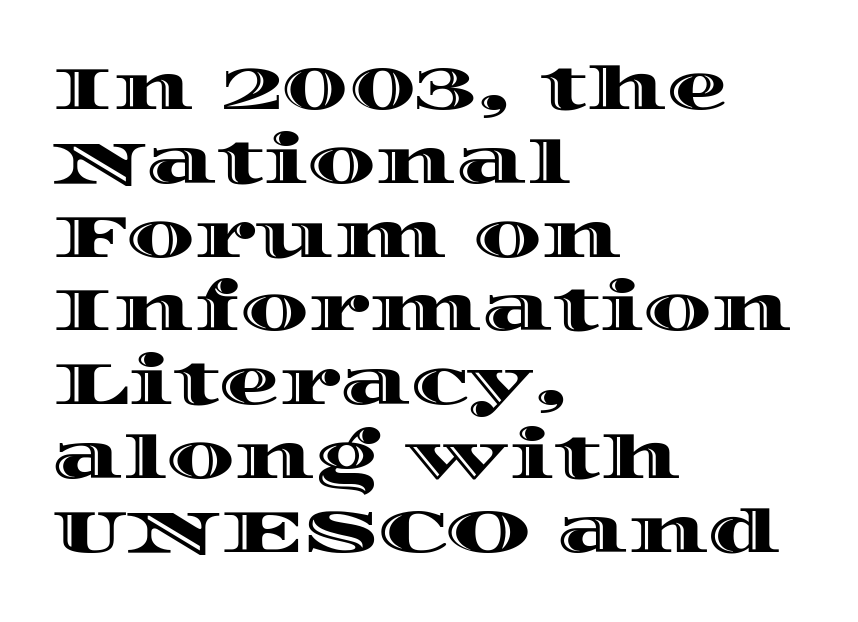
The image shows 61 px wide type, upright; set left-aligned, line spacing 1.21x, normal letter spacing, not underlined; a large x-height.
